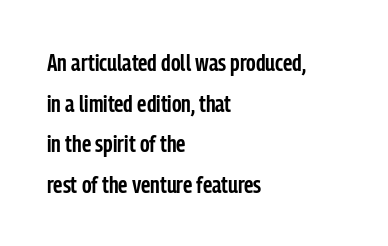
The specimen omits any rule beneath the text block's lines. Here the glyphs are tracked normally, forming tight word shapes. Is there any slant? The stems are plumb. The lines in this sample share a left origin and differ only in where they stop. The rendering uses a semibold face; strokes are thickened but not to full bold.
